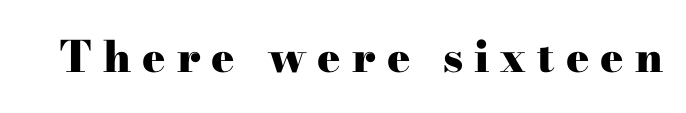
The image shows 43 px heavy, wide serif type, upright; set unusually wide letter spacing (+0.26 em), not underlined; high stroke contrast and a small x-height.
